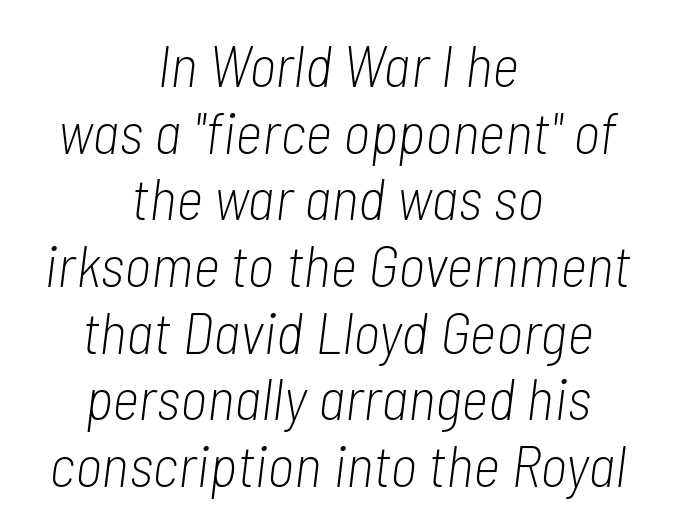
The image shows 59 px light, condensed type, italic (leaning right); set centered, tight line spacing (1.13x), normal letter spacing, not underlined; low stroke contrast and a medium x-height.
